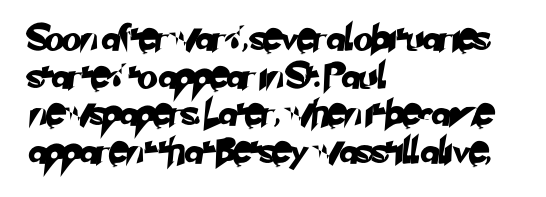
{"underline": "no", "align": "left", "line_spacing": "normal", "line_spacing_ratio": 1.45, "letter_spacing": "normal", "letter_spacing_em": 0.0, "glyph_px": 26}
